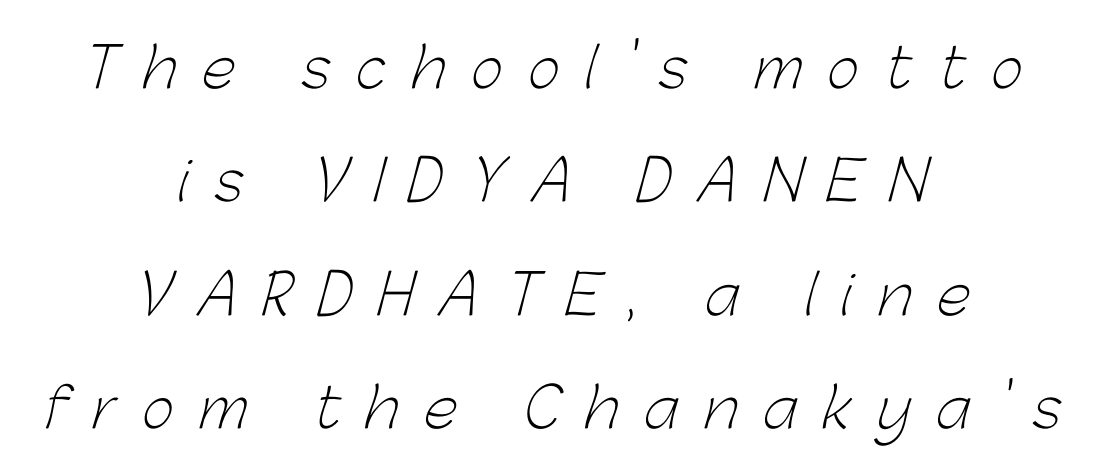
Weight: in the light-to-regular range. Note the varied advance widths — an 'i' is clearly narrower than an 'm'. In terms of leading, this rendering errs on the spacious side. The rendering shows plain stroke endings on the letterforms — a sans-serif design. The paragraph has two soft edges and a firm central axis.
